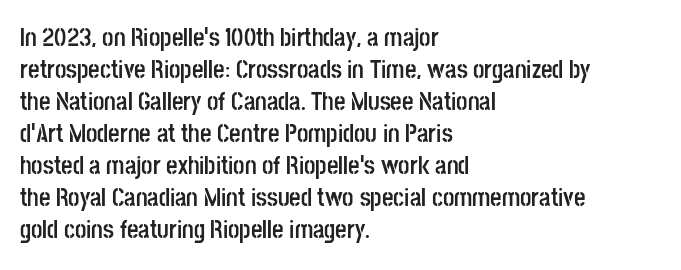
The typesetter chose a ragged-right arrangement here. The line texture is even and compact thanks to regular tracking. Summary of weight: heavy, a full bold. Vertically, the passage feels balanced, rows spaced as you'd expect. In terms of posture, this sample is upright.
